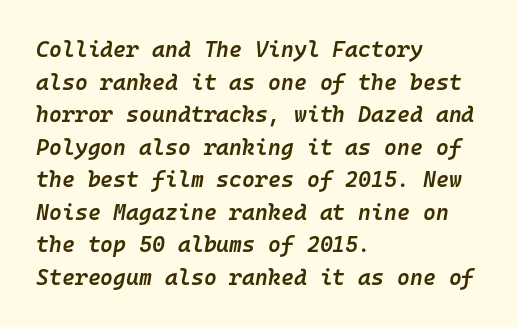
{"italic": "yes", "lean": "right", "slant_degrees": 10, "bold": "semi", "underline": "no", "align": "left", "line_spacing": "normal", "line_spacing_ratio": 1.48, "letter_spacing": "normal", "letter_spacing_em": 0.0, "glyph_px": 22}
